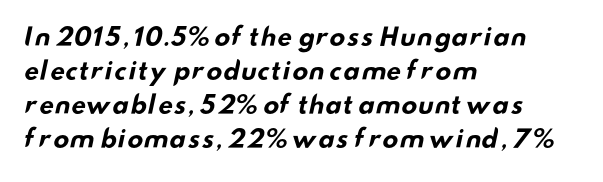
Look at the tracking — it's just the regular setting, nothing added. Weight: bold. Where is the straight margin? On the left. Successive baselines arrive at the customary interval.
